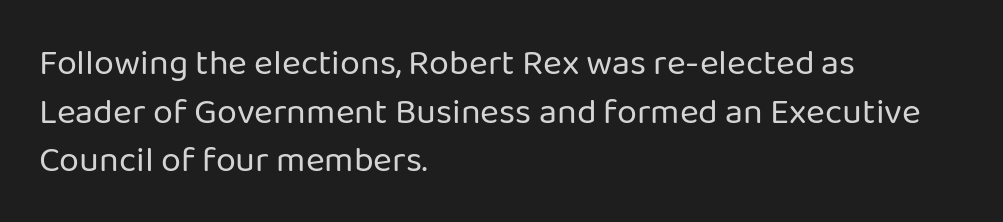
{"serif": "no", "italic": "no", "bold": "no", "weight": "regular", "width": "normal", "stroke_contrast": "low", "x_height": "medium", "monospaced": "no", "underline": "no", "align": "left", "line_spacing": "normal", "line_spacing_ratio": 1.35, "letter_spacing": "normal", "letter_spacing_em": 0.0, "glyph_px": 36}
